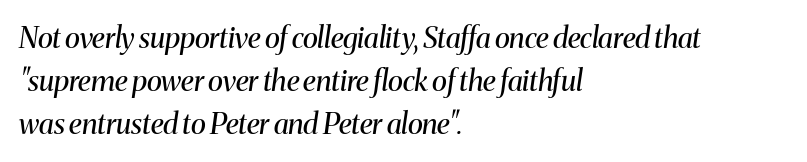
{"serif": "yes", "italic": "yes", "lean": "right", "slant_degrees": 8, "bold": "no", "weight": "regular", "width": "normal", "stroke_contrast": "medium", "x_height": "medium", "monospaced": "no", "underline": "no", "align": "left", "line_spacing": "normal", "line_spacing_ratio": 1.49, "letter_spacing": "normal", "letter_spacing_em": 0.0, "glyph_px": 29}
